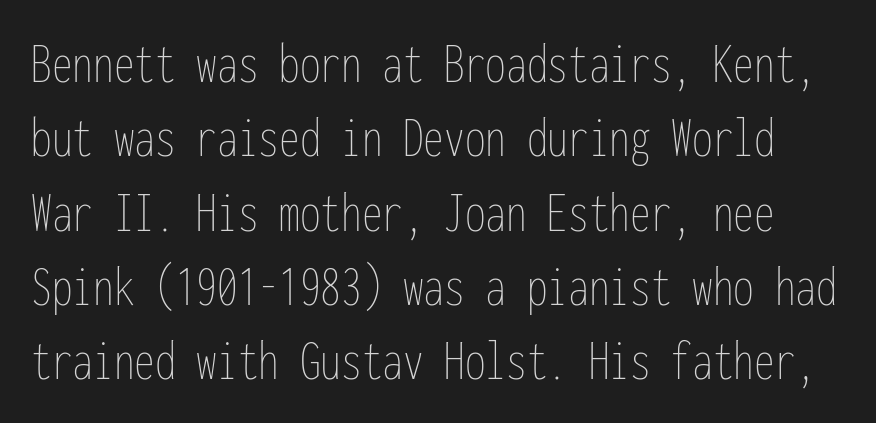
The image shows 59 px thin, condensed type, upright, monospaced; set normal line spacing (1.26x), normal letter spacing, not underlined; low stroke contrast and a medium x-height.
